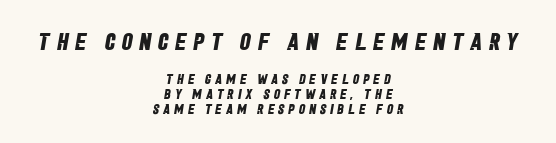
{"bold": "yes", "underline": "no", "align": "center", "line_spacing": "tight", "line_spacing_ratio": 1.05, "letter_spacing": "wide", "letter_spacing_em": 0.29, "larger_block": "first", "size_ratio": 1.71, "glyph_px": 24}
